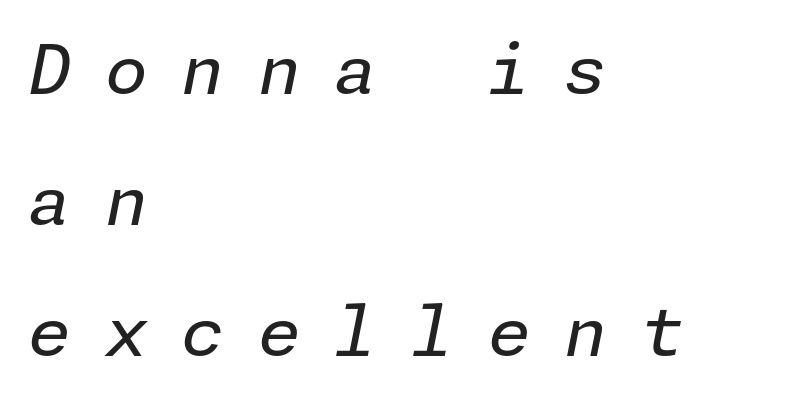
The image shows 69 px regular-weight type, italic (leaning right); set left-aligned, loose line spacing (1.9x), unusually wide letter spacing (+0.49 em), not underlined; low stroke contrast and a medium x-height.
